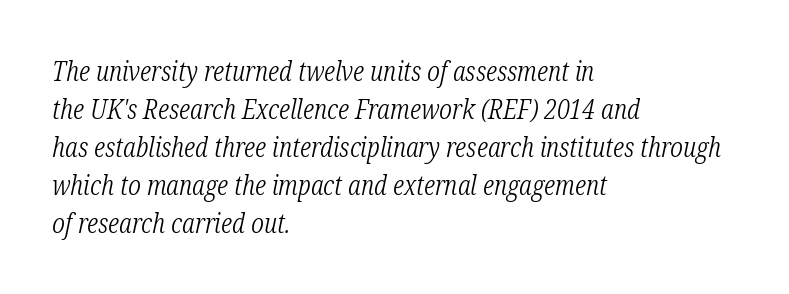
The image shows 27 px text type, italic (leaning right); set left-aligned, normal line spacing (1.41x), normal letter spacing, not underlined.
